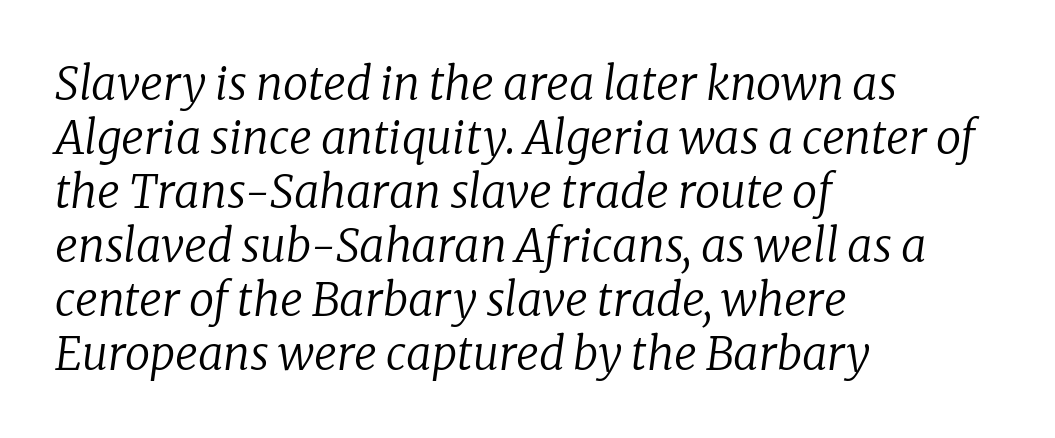
{"serif": "yes", "italic": "yes", "lean": "right", "slant_degrees": 8, "bold": "no", "weight": "regular", "width": "normal", "stroke_contrast": "low", "x_height": "medium", "monospaced": "no", "underline": "no", "align": "left", "line_spacing_ratio": 1.2, "letter_spacing": "normal", "letter_spacing_em": 0.0, "glyph_px": 45}
